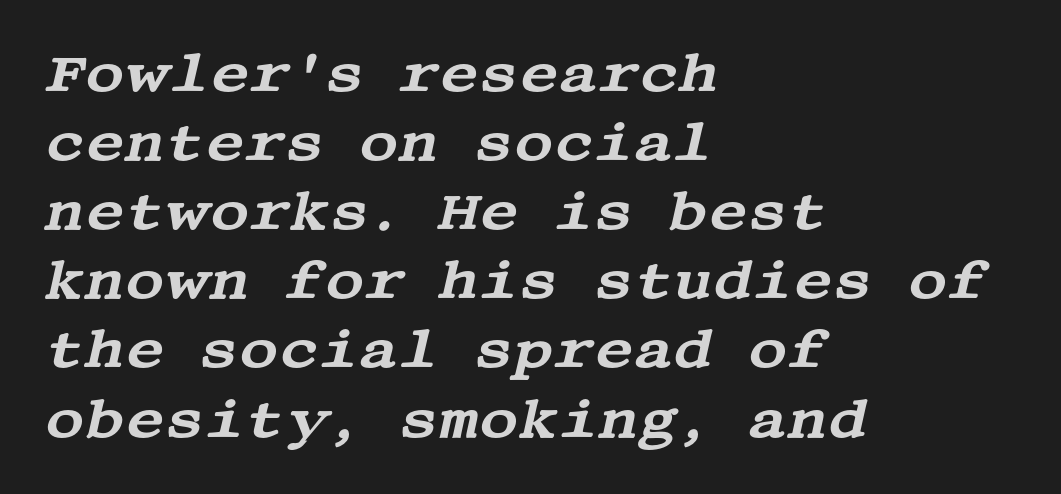
{"serif": "yes", "italic": "yes", "lean": "right", "slant_degrees": 13, "width": "wide", "stroke_contrast": "medium", "x_height": "large", "underline": "no", "align": "left", "line_spacing": "normal", "line_spacing_ratio": 1.28, "letter_spacing": "normal", "letter_spacing_em": 0.0, "glyph_px": 54}
